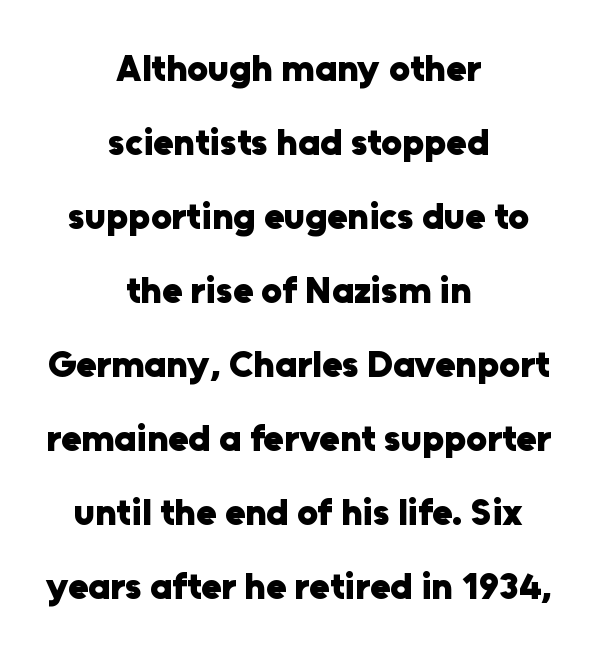
Q: Is the text bold? A: Yes.
Q: Is the text italic (slanted)? A: No, it is upright.
Q: Is the typeface a serif or a sans-serif typeface? A: Sans-serif.
Q: Is the text underlined? A: No.
Q: How is the paragraph aligned? A: Centered.
Q: Is the spacing between letters normal or unusually wide? A: Normal.
Q: Is the spacing between lines tight, normal or loose? A: Loose.
Q: Width (condensed, normal, or wide)? A: Normal.
Q: Stroke contrast? A: Low.
Q: x-height? A: Medium.
Q: Monospaced? A: No.
